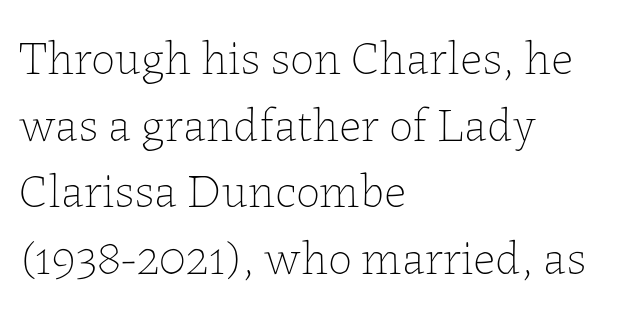
Spacing verdict: proportional, widths tailored to each character. Letters rest on an invisible, unmarked baseline. Students, observe: this is what conventionally led text looks like. The font sits on the lighter half of the weight spectrum, regular included. Tracking value appears to be zero — textbook default spacing. Short and long lines alike share a common starting point at left.
